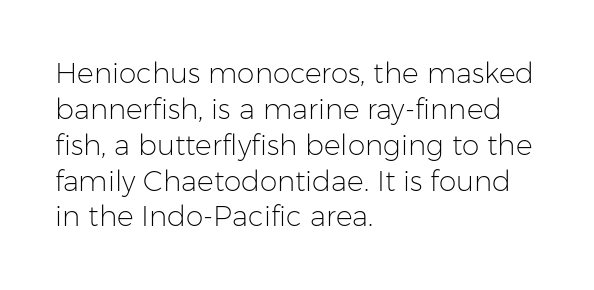
Q: Is the text bold? A: No.
Q: Is the text italic (slanted)? A: No, it is upright.
Q: Is the typeface a serif or a sans-serif typeface? A: Sans-serif.
Q: Is the text underlined? A: No.
Q: How is the paragraph aligned? A: Left-aligned.
Q: Is the spacing between letters normal or unusually wide? A: Normal.
Q: Is the spacing between lines tight, normal or loose? A: Normal.
Q: Width (condensed, normal, or wide)? A: Normal.
Q: Stroke contrast? A: Low.
Q: x-height? A: Medium.
Q: Monospaced? A: No.
